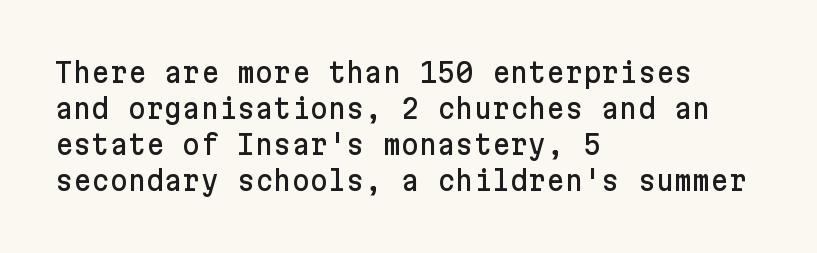
Is the letter spacing exaggerated? No — it looks like the ordinary default. Normally led — the rows are evenly, conventionally spaced. Compared with a centered layout, this one pins lines to the left instead. Underline: absent. Unlike italic type, these characters show no tilt at all.
